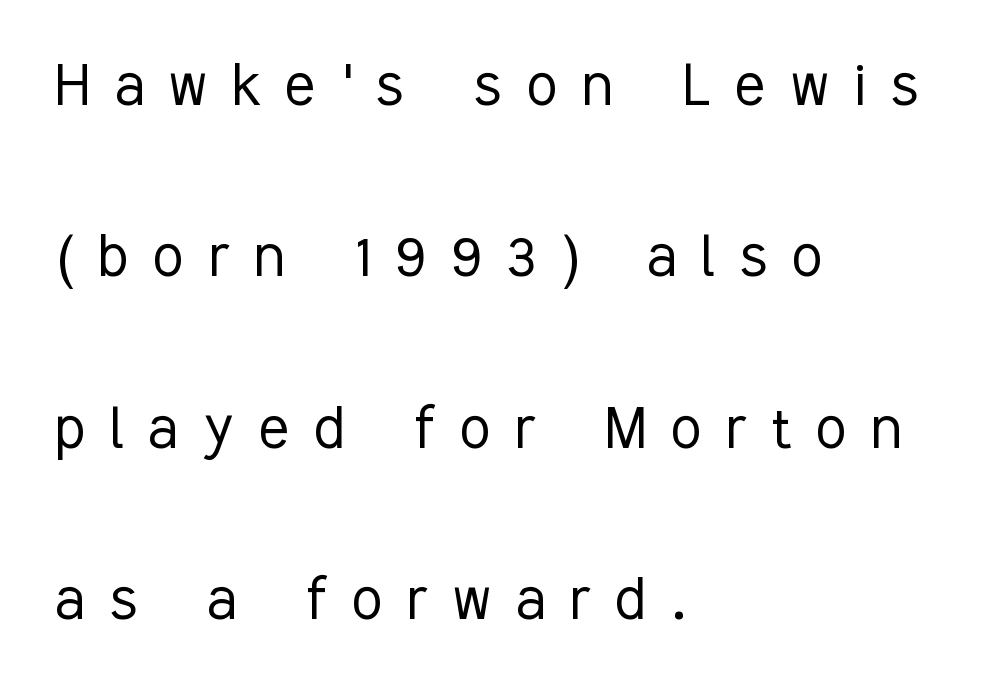
{"serif": "no", "italic": "no", "bold": "no", "weight": "light", "width": "condensed", "stroke_contrast": "low", "x_height": "medium", "monospaced": "no", "underline": "no", "align": "left", "line_spacing": "loose", "line_spacing_ratio": 2.45, "letter_spacing": "wide", "letter_spacing_em": 0.36, "glyph_px": 70}
